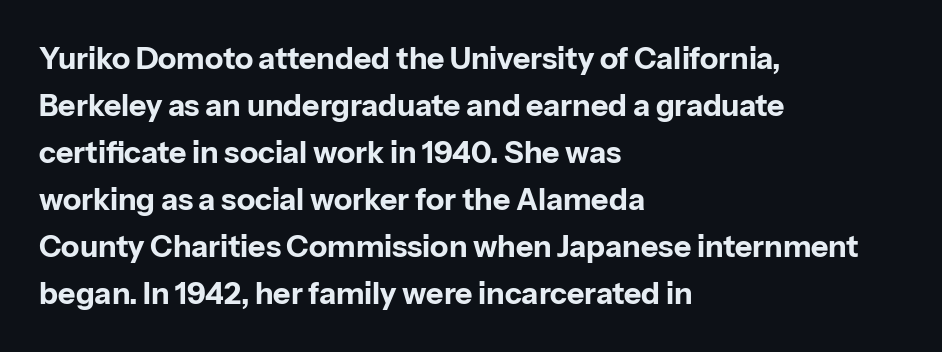
The image shows 30 px bold sans-serif type, upright; set left-aligned, normal line spacing (1.57x), normal letter spacing, not underlined; low stroke contrast and a medium x-height.
